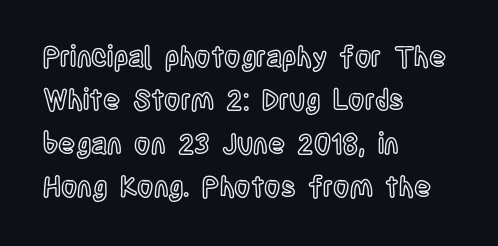
Casual observation: everything's shoved over to the left. Vertical spacing — default. Spacing between characters is what you'd get straight out of the box. No word sits above an underline. Varying glyph widths throughout — classic text-font behaviour. Tall strokes in this sample are plumb rather than angled.
